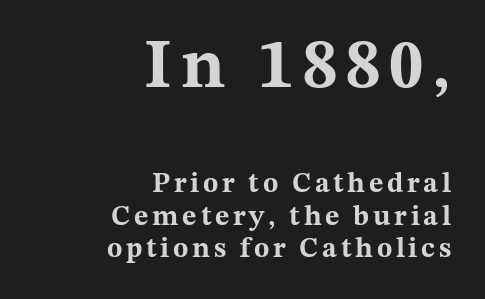
Bold? Absolutely — the strokes are thick and heavy. Visually the block forms a straight wall on the right and a jagged coastline on the left. In this sample the first text group is rendered at the bigger scale. Old-style or modern, the face here clearly has serifs.
